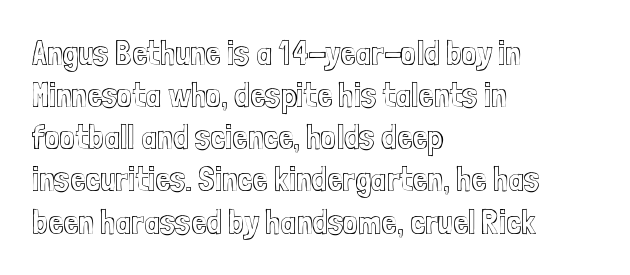
The image shows 34 px condensed type, upright; set left-aligned, line spacing 1.24x, normal letter spacing, not underlined; a medium x-height.
